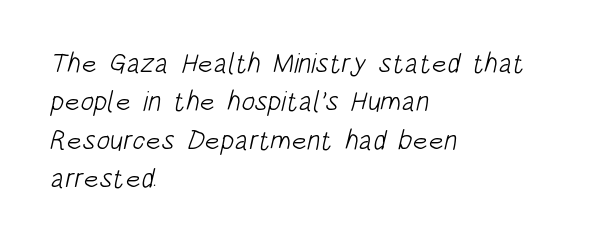
You could not count columns in this text — the font is proportionally spaced. Baseline-to-baseline distance is the conventional proportion of letter height. Nobody drew a line under any word here. To sum up the face: it is a sans, with no serifs.
